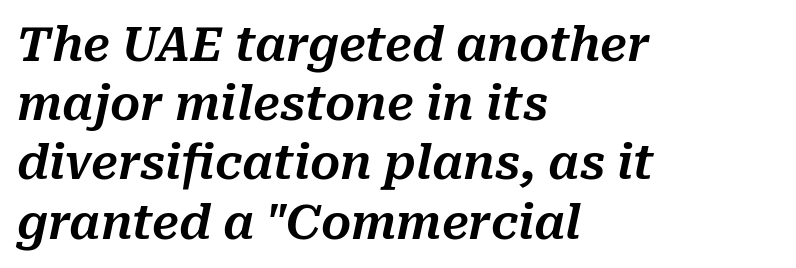
{"italic": "yes", "lean": "right", "slant_degrees": 10, "width": "normal", "stroke_contrast": "medium", "x_height": "medium", "monospaced": "no", "underline": "no", "align": "left", "line_spacing": "normal", "line_spacing_ratio": 1.26, "letter_spacing": "normal", "letter_spacing_em": 0.0, "glyph_px": 47}
